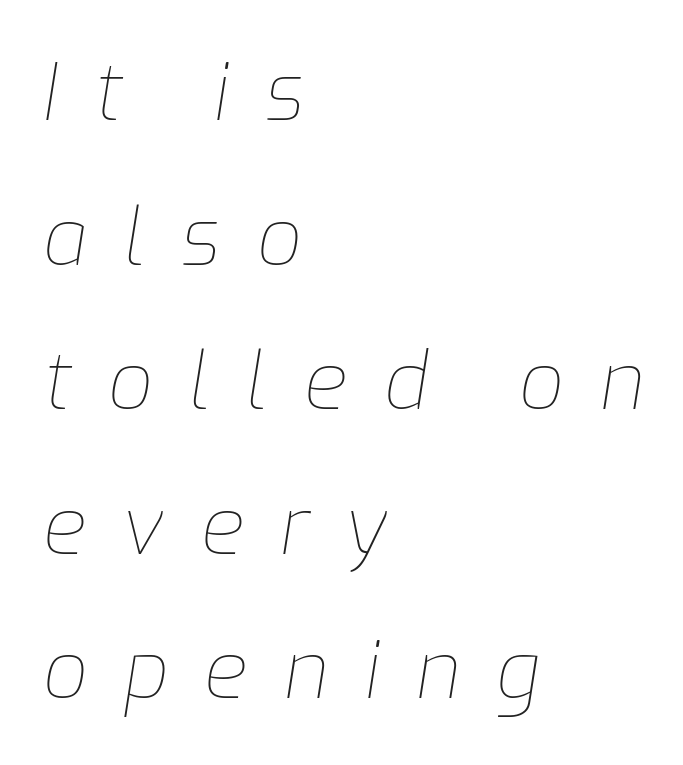
Typeset ragged right — the left edge is the straight one. Think of a printed novel: that variable character pitch is what you see here. Display-style spreading of the glyphs; the letterfit is very open. No letter is thick-stroked: the sample isn't bold. The space beneath each line is pristine and unruled. Looking at the ascenders, they clearly lean.
